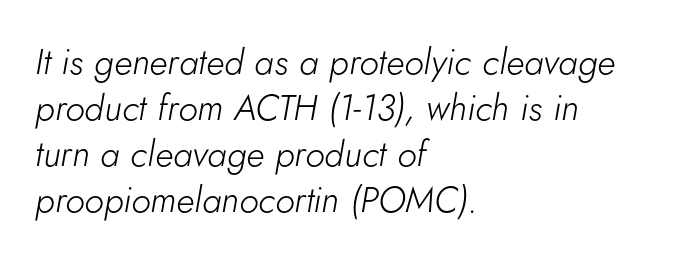
The image shows 36 px light type, italic (leaning right); set left-aligned, normal line spacing (1.28x), normal letter spacing, not underlined; low stroke contrast and a small x-height.
